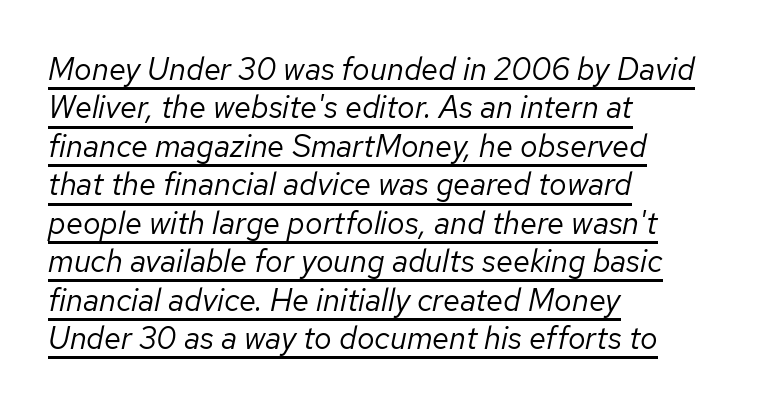
The lines are quadded left. A baseline rule has been typeset under these characters. Varying glyph widths throughout — classic text-font behaviour. The passage shown leans; its letterforms are oblique.
